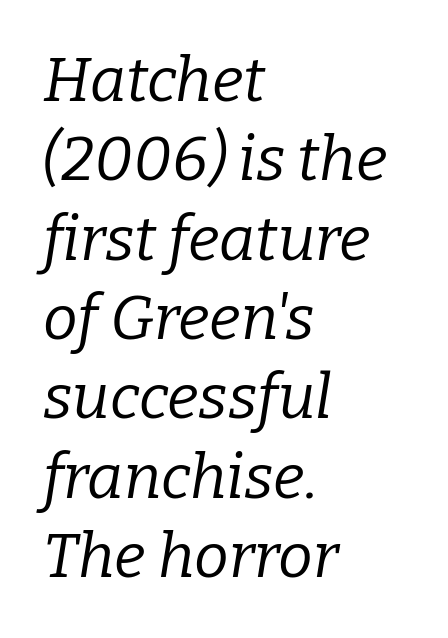
The image shows 62 px regular-weight serif type, italic (leaning right); set left-aligned, normal line spacing (1.28x), normal letter spacing, not underlined; low stroke contrast and a medium x-height.
